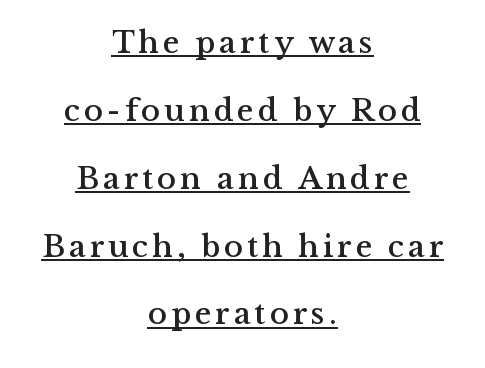
Note the varied advance widths — an 'i' is clearly narrower than an 'm'. You can tell it's not italic because the verticals are truly vertical. The compositor balanced each line on the midline. The typesetter has applied underlining to the passage shown.
